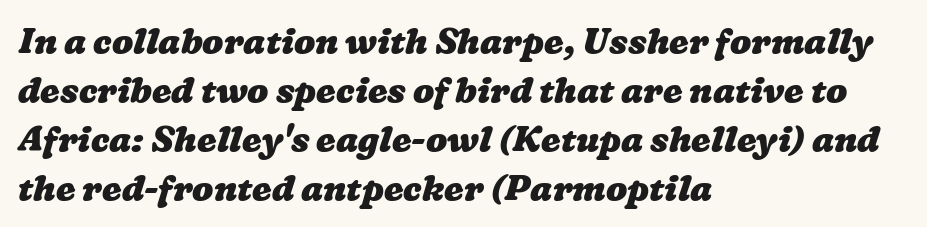
{"bold": "yes", "weight": "heavy", "width": "wide", "stroke_contrast": "low", "x_height": "medium", "monospaced": "no", "underline": "no", "align": "left", "line_spacing": "normal", "line_spacing_ratio": 1.4, "letter_spacing": "normal", "letter_spacing_em": 0.0, "glyph_px": 35}
